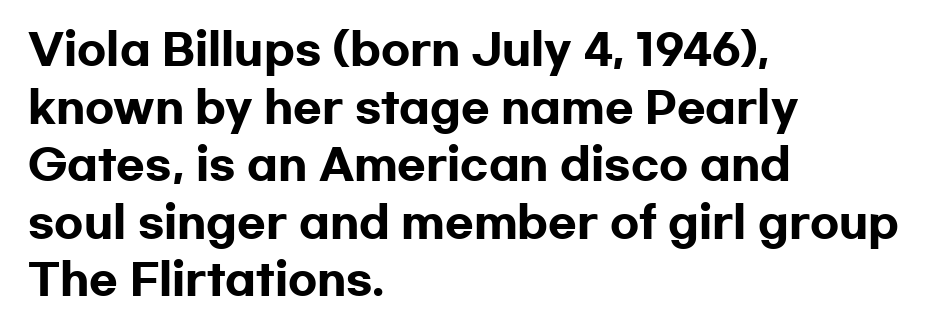
Q: Is the text bold? A: Yes.
Q: Is the text italic (slanted)? A: No, it is upright.
Q: Is the typeface a serif or a sans-serif typeface? A: Sans-serif.
Q: Is the text underlined? A: No.
Q: How is the paragraph aligned? A: Left-aligned.
Q: Is the spacing between letters normal or unusually wide? A: Normal.
Q: Is the spacing between lines tight, normal or loose? A: Normal.
Q: Width (condensed, normal, or wide)? A: Wide.
Q: Stroke contrast? A: Low.
Q: x-height? A: Medium.
Q: Monospaced? A: No.
